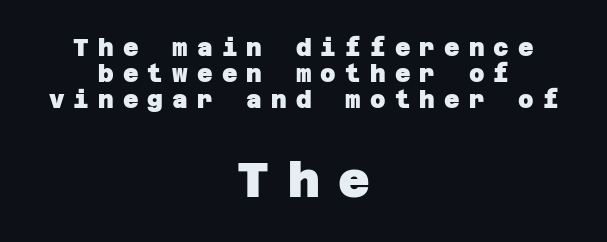
Is there much room between lines? No — they nearly touch. The passage shown begins with its smaller block and ends with its larger one. Is the letter spacing exaggerated? Yes — the characters are pushed far apart. Set as a true bold cut, around the 700 mark. Typeset on center — no edge is straight.
